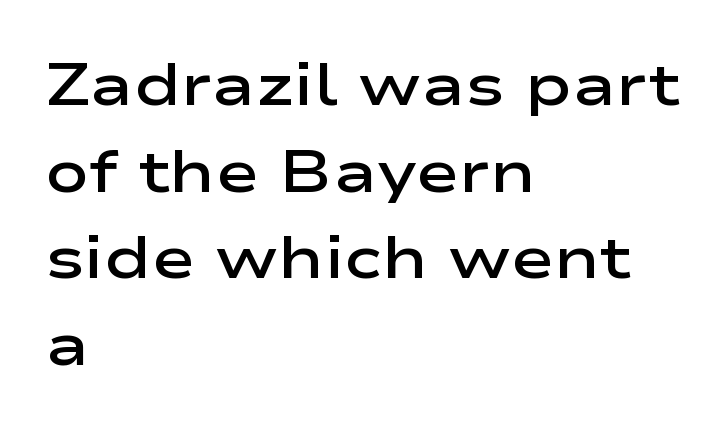
{"serif": "no", "italic": "no", "bold": "semi", "weight": "semibold", "width": "wide", "stroke_contrast": "low", "x_height": "medium", "monospaced": "no", "underline": "no", "align": "left", "line_spacing": "normal", "line_spacing_ratio": 1.47, "letter_spacing": "normal", "letter_spacing_em": 0.0, "glyph_px": 59}
